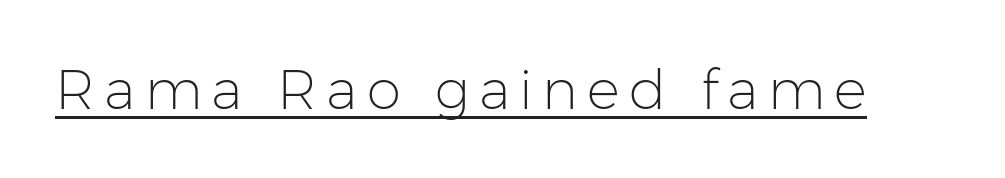
Do the characters align in a grid? No, the font is proportional. Are there feet on the stems? There aren't — it's a sans. Is this a heavy cut? Hardly; it is regular or lighter. Every stem runs plumb, perpendicular to the baseline.
